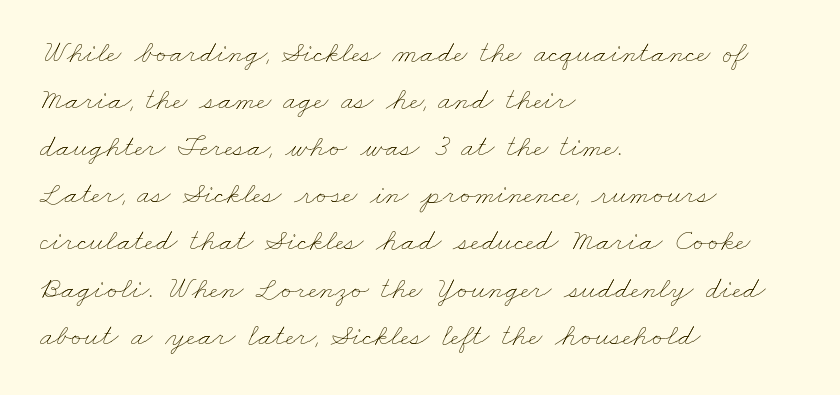
Is the stroke heavy? The answer is a plain regular-or-lighter. The letters sit at their default tracking, neither squeezed nor spread. Reading down the block, your eye returns to a fixed left position each line. The space directly below the letters is spotless. You could not count columns in this text — the font is proportionally spaced. The passage shown stacks its lines at a standard gap.
